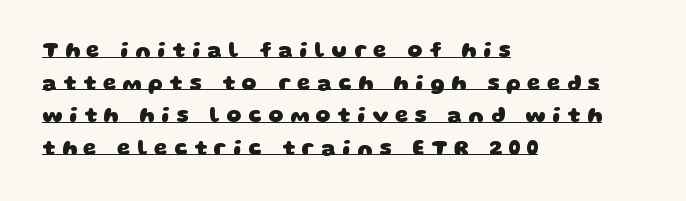
{"bold": "yes", "underline": "yes", "align": "left", "line_spacing": "normal", "line_spacing_ratio": 1.55, "letter_spacing": "wide", "letter_spacing_em": 0.32, "glyph_px": 21}
